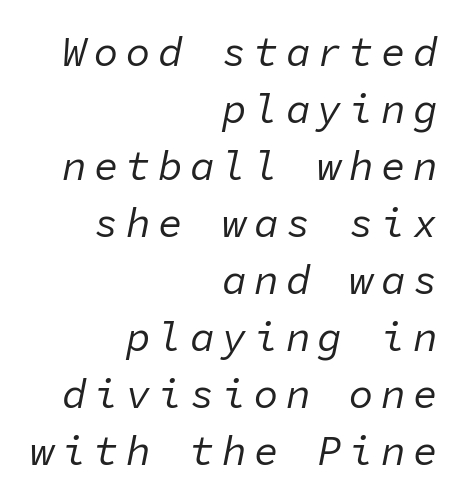
{"italic": "yes", "lean": "right", "slant_degrees": 11, "bold": "no", "weight": "regular", "width": "normal", "stroke_contrast": "low", "x_height": "medium", "monospaced": "yes", "underline": "no", "align": "right", "line_spacing": "normal", "line_spacing_ratio": 1.39, "glyph_px": 41}
